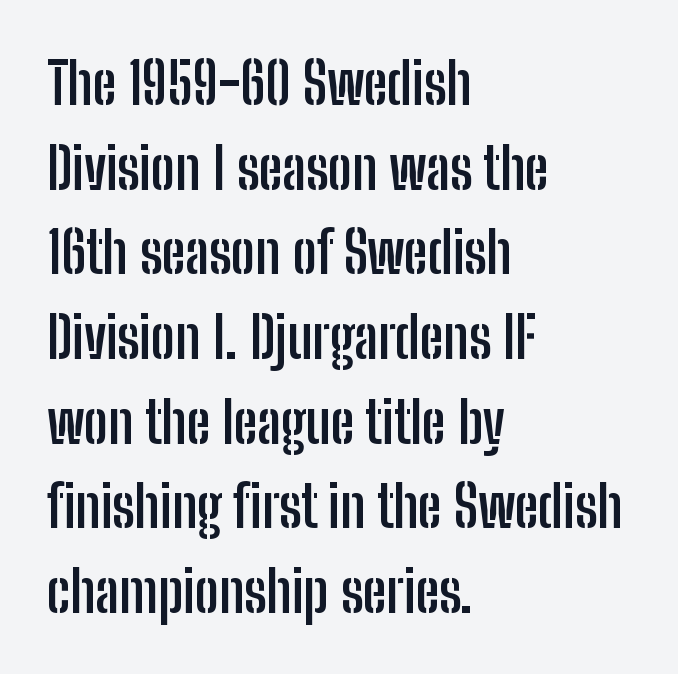
The image shows 58 px semibold, condensed sans-serif type, upright; set left-aligned, normal line spacing (1.46x), normal letter spacing, not underlined; low stroke contrast and a medium x-height.
